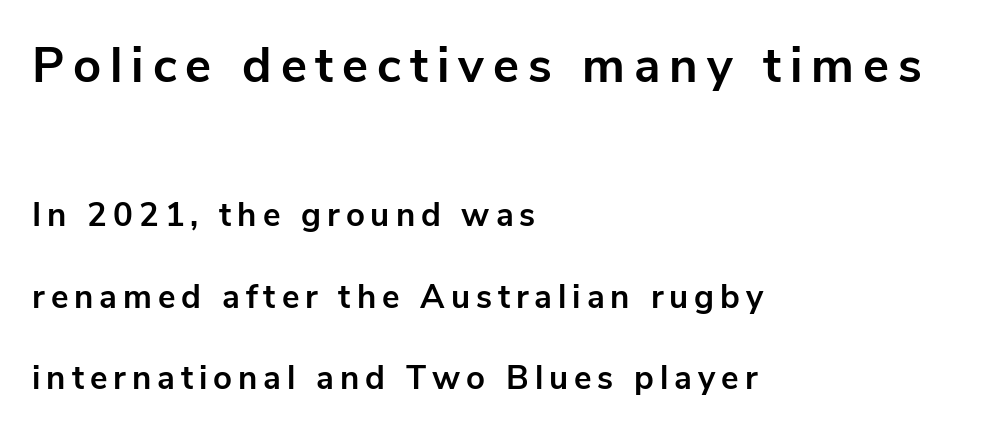
Q: Is the text bold? A: Yes.
Q: Is the text italic (slanted)? A: No, it is upright.
Q: Is the typeface a serif or a sans-serif typeface? A: Sans-serif.
Q: Is the text underlined? A: No.
Q: How is the paragraph aligned? A: Left-aligned.
Q: Is the spacing between lines tight, normal or loose? A: Loose.
Q: Which block of text is set in a larger size, the first (top) or the second (bottom)? A: The first (top) one.
Q: Width (condensed, normal, or wide)? A: Normal.
Q: Stroke contrast? A: Low.
Q: x-height? A: Medium.
Q: Monospaced? A: No.
